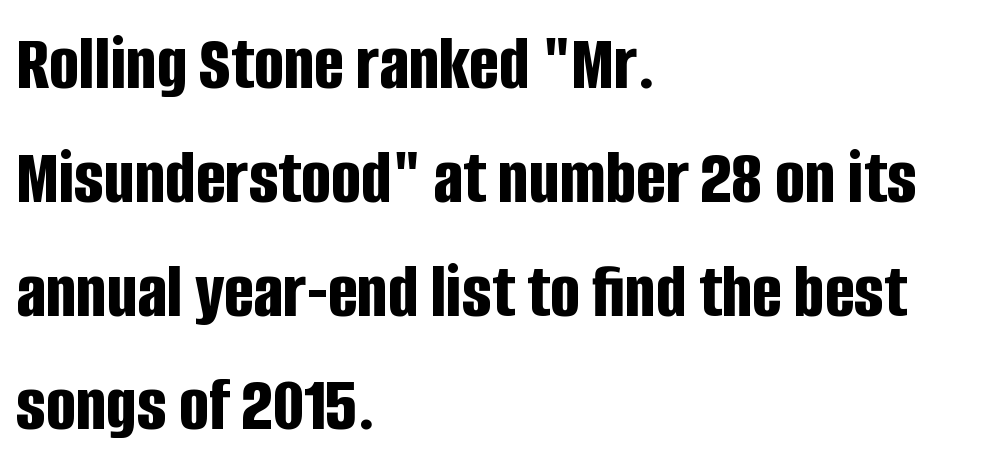
The image shows 79 px bold, condensed sans-serif type, upright; set left-aligned, normal line spacing (1.44x), normal letter spacing, not underlined; low stroke contrast and a large x-height.
